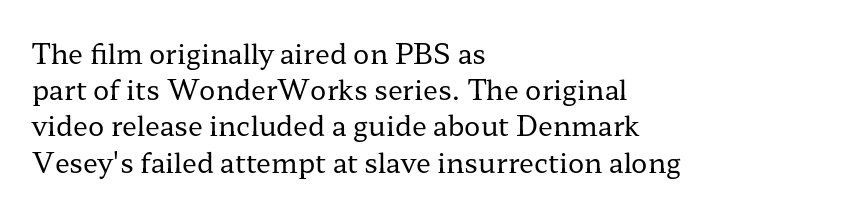
Q: Is the text bold? A: No.
Q: Is the text italic (slanted)? A: No, it is upright.
Q: Is the text underlined? A: No.
Q: How is the paragraph aligned? A: Left-aligned.
Q: Is the spacing between letters normal or unusually wide? A: Normal.
Q: Is the spacing between lines tight, normal or loose? A: Normal.
